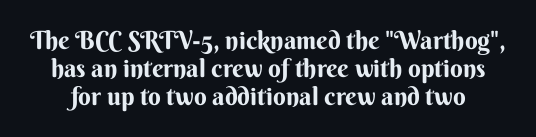
{"italic": "no", "bold": "yes", "underline": "no", "line_spacing": "tight", "line_spacing_ratio": 1.13, "letter_spacing": "normal", "letter_spacing_em": 0.0, "glyph_px": 25}
